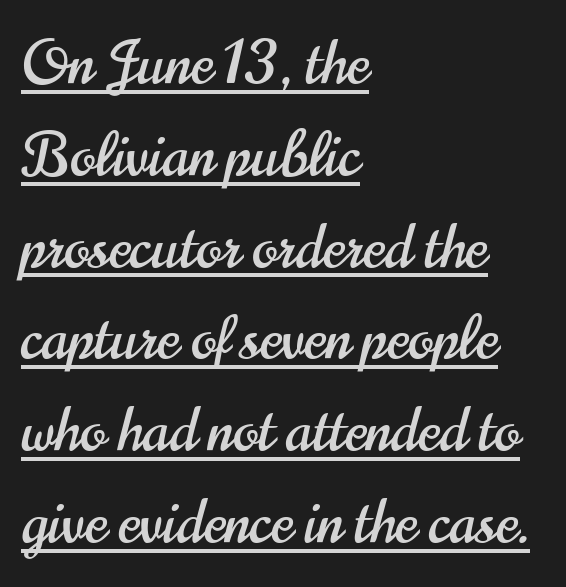
{"serif": "no", "width": "condensed", "stroke_contrast": "high", "x_height": "small", "monospaced": "no", "underline": "yes", "align": "left", "line_spacing": "normal", "line_spacing_ratio": 1.53, "letter_spacing": "normal", "letter_spacing_em": 0.0, "glyph_px": 60}
